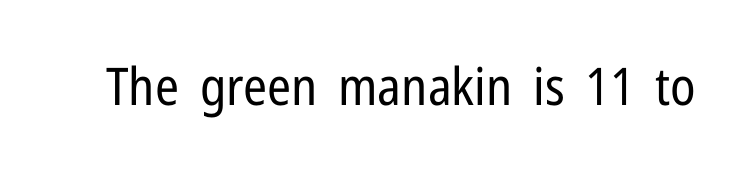
The image shows 52 px regular-weight, condensed sans-serif type, upright; set normal letter spacing, not underlined; low stroke contrast and a medium x-height.
